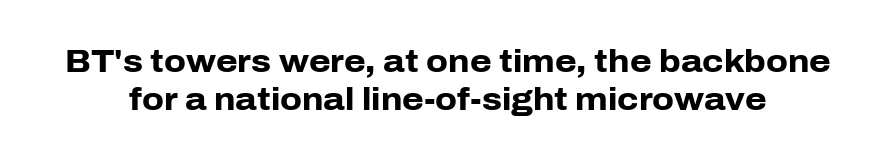
Q: Is the text bold? A: Yes.
Q: Is the text italic (slanted)? A: No, it is upright.
Q: Is the typeface a serif or a sans-serif typeface? A: Sans-serif.
Q: Is the text underlined? A: No.
Q: Is the spacing between letters normal or unusually wide? A: Normal.
Q: Width (condensed, normal, or wide)? A: Normal.
Q: Stroke contrast? A: Low.
Q: x-height? A: Medium.
Q: Monospaced? A: No.
